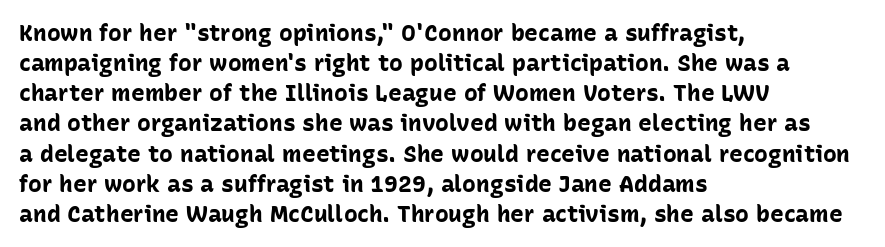
Q: Is the text bold? A: Yes.
Q: Is the text italic (slanted)? A: No, it is upright.
Q: Is the text underlined? A: No.
Q: How is the paragraph aligned? A: Left-aligned.
Q: Is the spacing between letters normal or unusually wide? A: Normal.
Q: Is the spacing between lines tight, normal or loose? A: Normal.
